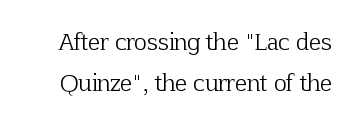
{"italic": "no", "bold": "no", "underline": "no", "line_spacing_ratio": 1.86, "letter_spacing": "normal", "letter_spacing_em": 0.0, "glyph_px": 22}
